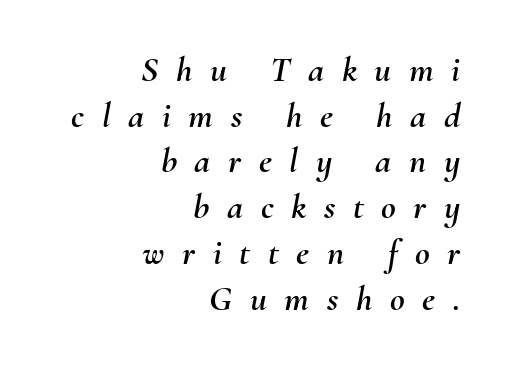
{"italic": "yes", "lean": "right", "slant_degrees": 10, "width": "normal", "stroke_contrast": "medium", "x_height": "small", "monospaced": "no", "underline": "no", "align": "right", "line_spacing": "normal", "line_spacing_ratio": 1.27, "letter_spacing": "wide", "letter_spacing_em": 0.49, "glyph_px": 36}
